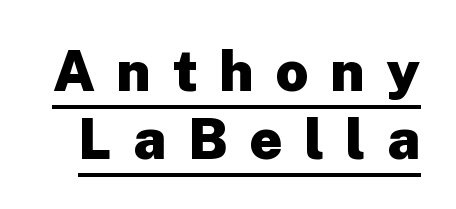
{"serif": "no", "italic": "no", "bold": "yes", "weight": "heavy", "width": "normal", "stroke_contrast": "low", "x_height": "medium", "monospaced": "no", "underline": "yes", "line_spacing_ratio": 1.2, "letter_spacing": "wide", "letter_spacing_em": 0.38, "glyph_px": 57}
